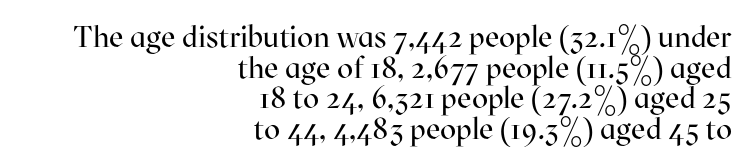
The string is rendered with underlining switched off. If you drew a ruler down the right edge, every line would touch it. No extra ink here — the face is not bold. Spacing between characters is what you'd get straight out of the box. If you drew a line through each stem, it would be perfectly vertical. Proportional: the letters do not fall into vertical columns.
